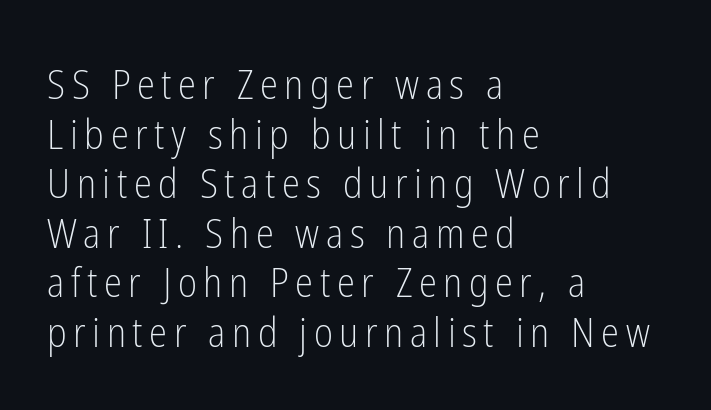
{"serif": "no", "italic": "no", "bold": "no", "weight": "light", "width": "condensed", "stroke_contrast": "low", "x_height": "medium", "monospaced": "no", "underline": "no", "align": "left", "line_spacing_ratio": 1.21, "glyph_px": 41}
